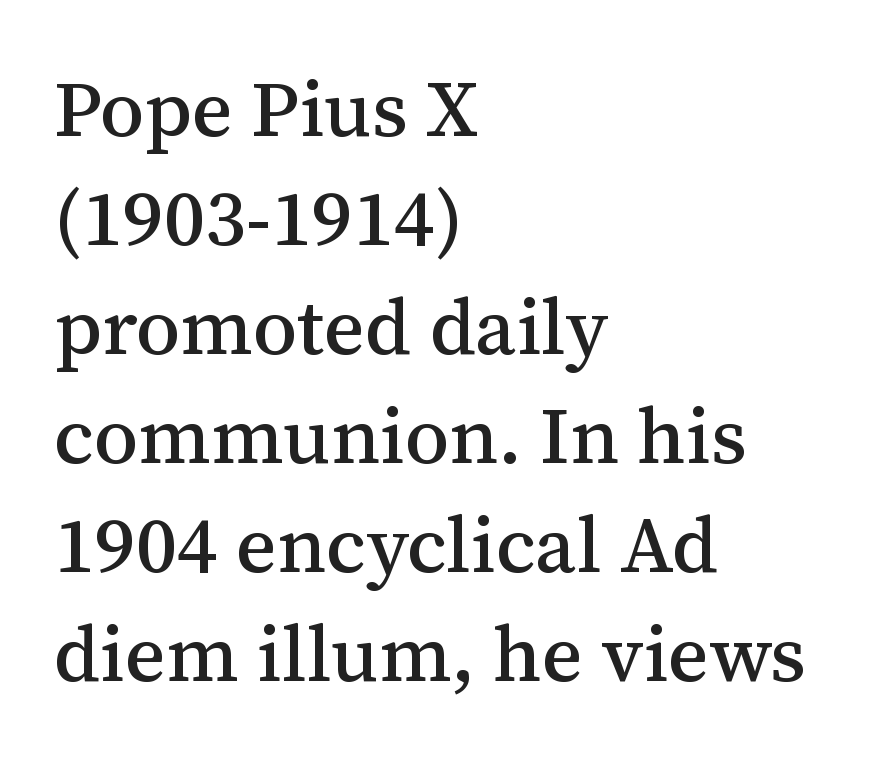
Teacher's note: observe the even left margin — that is flush-left alignment. Glyph-to-glyph distance matches everyday printed text. Horizontal bands of white between lines are of average thickness. Do the characters align in a grid? No, the font is proportional. Are there feet on the stems? There are — it's a serif. Check under the words: just untouched page.
